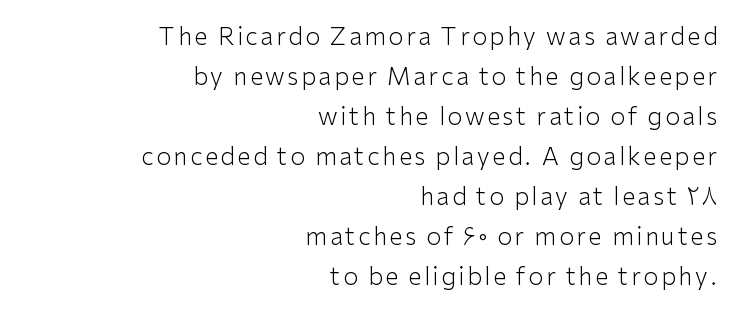
Q: Is the text bold? A: No.
Q: Is the text italic (slanted)? A: No, it is upright.
Q: Is the text underlined? A: No.
Q: How is the paragraph aligned? A: Right-aligned.
Q: Is the spacing between lines tight, normal or loose? A: Normal.
